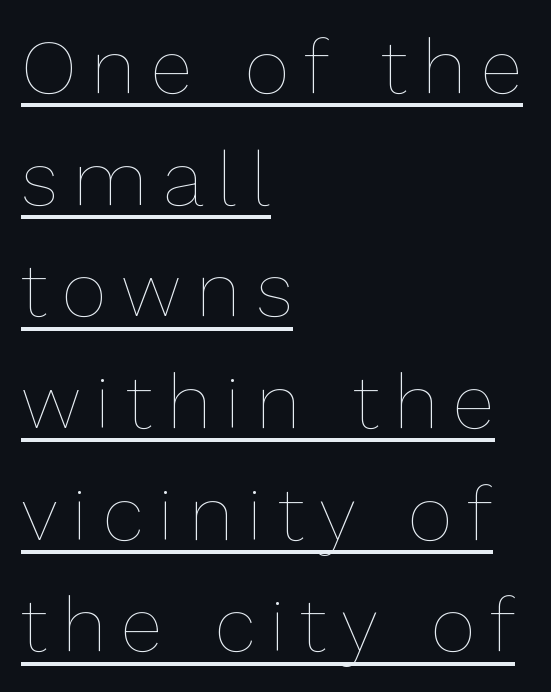
Q: Is the text bold? A: No.
Q: Is the text italic (slanted)? A: No, it is upright.
Q: Is the text underlined? A: Yes.
Q: How is the paragraph aligned? A: Left-aligned.
Q: Is the spacing between letters normal or unusually wide? A: Unusually wide.
Q: Is the spacing between lines tight, normal or loose? A: Normal.
Q: Width (condensed, normal, or wide)? A: Normal.
Q: Stroke contrast? A: Low.
Q: x-height? A: Medium.
Q: Monospaced? A: No.
